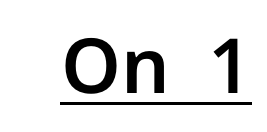
The image shows 76 px sans-serif type, upright; set normal letter spacing, underlined; low stroke contrast and a medium x-height.
